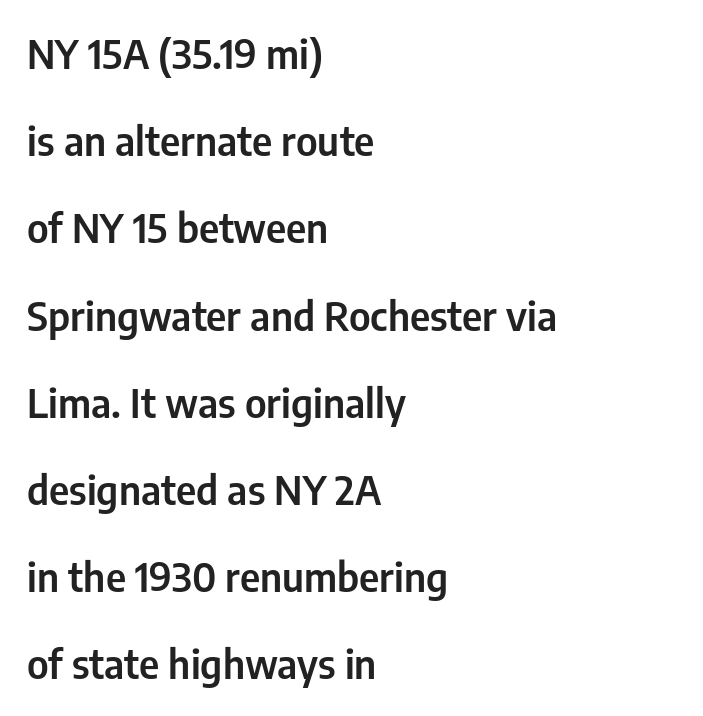
Q: Is the text italic (slanted)? A: No, it is upright.
Q: Is the typeface a serif or a sans-serif typeface? A: Sans-serif.
Q: Is the text underlined? A: No.
Q: How is the paragraph aligned? A: Left-aligned.
Q: Is the spacing between letters normal or unusually wide? A: Normal.
Q: Is the spacing between lines tight, normal or loose? A: Loose.
Q: Width (condensed, normal, or wide)? A: Condensed.
Q: Stroke contrast? A: Low.
Q: x-height? A: Medium.
Q: Monospaced? A: No.
